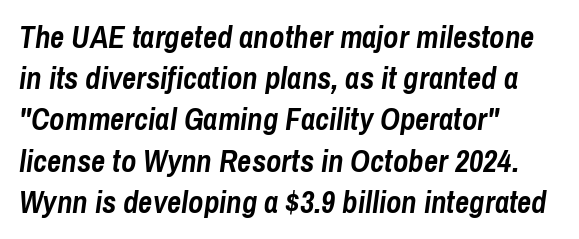
The zone under the glyphs is completely vacant. There is no visible air inserted between adjacent glyphs. The passage shown stacks its lines at a standard gap. If you drew a line through each stem, it would be angled. As a designer I'd log this as weight 700, bold.
